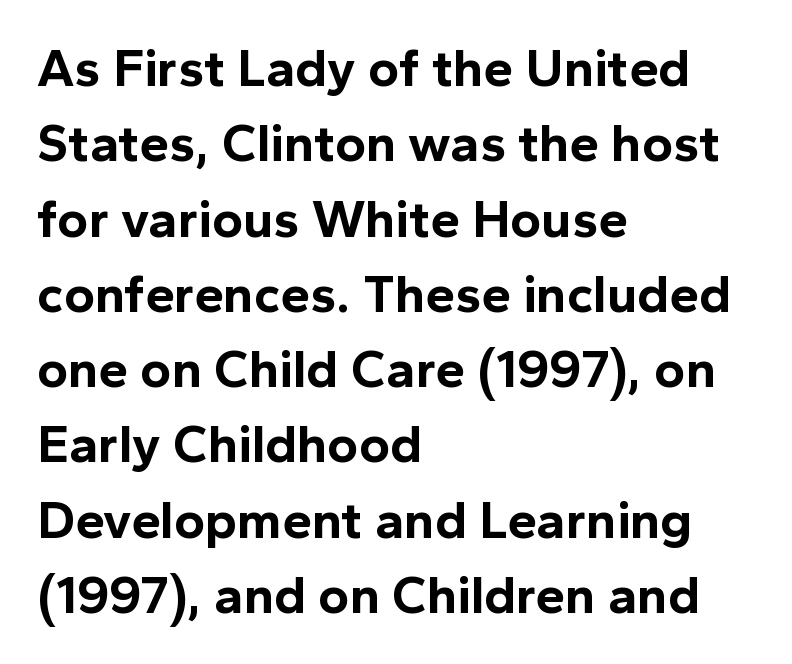
{"serif": "no", "italic": "no", "bold": "yes", "weight": "bold", "width": "normal", "x_height": "medium", "monospaced": "no", "underline": "no", "align": "left", "line_spacing": "normal", "line_spacing_ratio": 1.42, "letter_spacing": "normal", "letter_spacing_em": 0.0, "glyph_px": 53}
